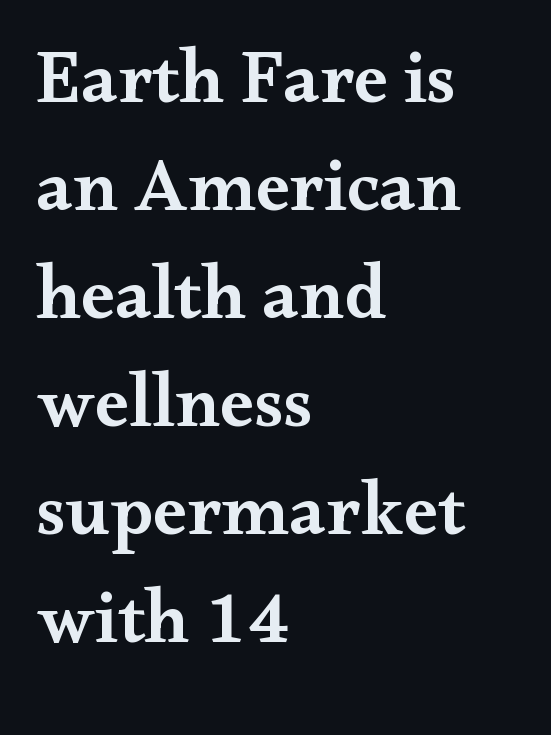
The image shows 76 px semibold, wide serif type, upright; set left-aligned, normal line spacing (1.42x), normal letter spacing, not underlined; medium stroke contrast and a small x-height.
